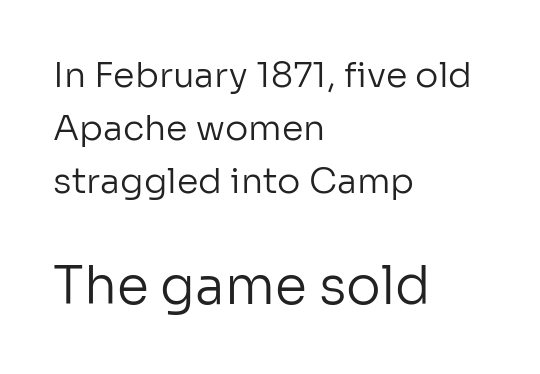
The image shows 52 px regular-weight sans-serif type, upright; set left-aligned, normal line spacing (1.51x), normal letter spacing, not underlined; the second (bottom) block is 1.49x larger; low stroke contrast and a medium x-height.
